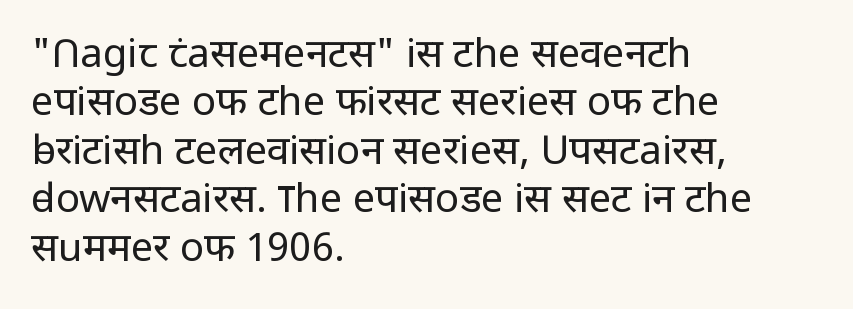
The specimen omits any rule beneath the text block's lines. Quick note: not italic, upright. Teacher's note: observe the even left margin — that is flush-left alignment. You can tell from the bare stems that sans-serif type was used. Character widths vary here, with narrow letters taking less room than wide ones.
